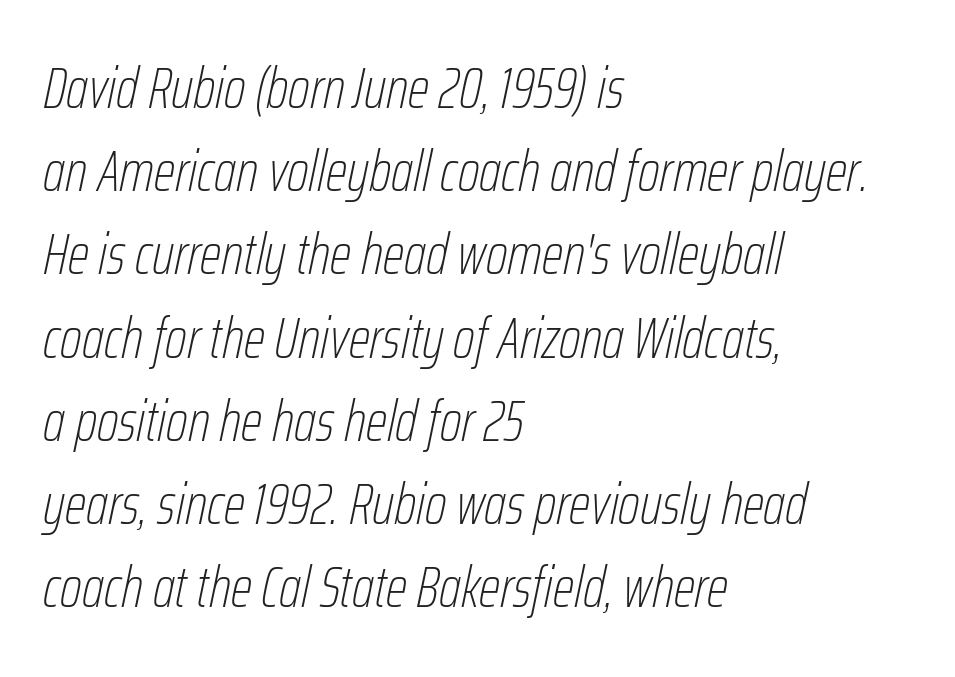
The image shows 57 px thin, condensed type, italic (leaning right); set left-aligned, normal line spacing (1.46x), normal letter spacing, not underlined; low stroke contrast and a medium x-height.
